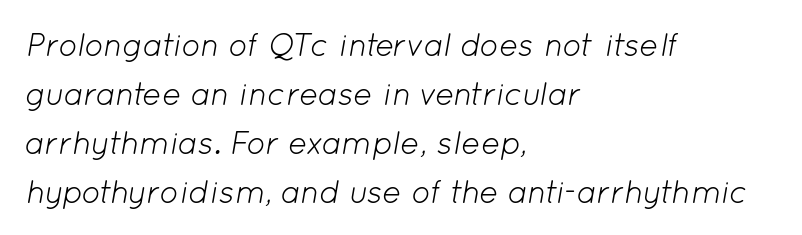
Every character sits at an angle, as italics do. The passage shown is typed in a proportional face where columns would drift. Reading down the block, your eye returns to a fixed left position each line. Underline: absent. Glyph-to-glyph distance matches everyday printed text.
